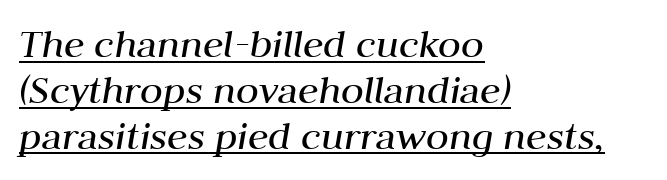
Looking at the ascenders, they clearly lean. There is no visible air inserted between adjacent glyphs. Note the varied advance widths — an 'i' is clearly narrower than an 'm'. Does a line run under the words? Yes, clearly.
